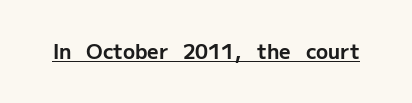
Weight: bold. Is the letter spacing exaggerated? No — it looks like the ordinary default. In designer terms, the underline attribute is active on this setting. A roman cut, with each character standing at attention.
